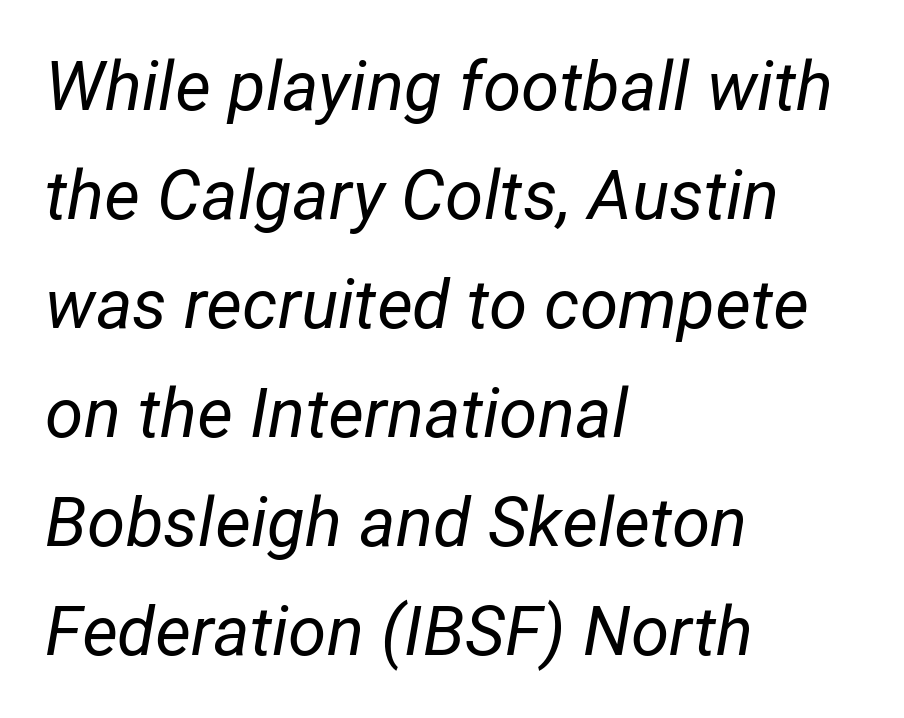
{"italic": "yes", "lean": "right", "slant_degrees": 12, "bold": "no", "weight": "regular", "width": "normal", "stroke_contrast": "low", "x_height": "medium", "monospaced": "no", "underline": "no", "align": "left", "line_spacing": "normal", "line_spacing_ratio": 1.58, "letter_spacing": "normal", "letter_spacing_em": 0.0, "glyph_px": 69}
